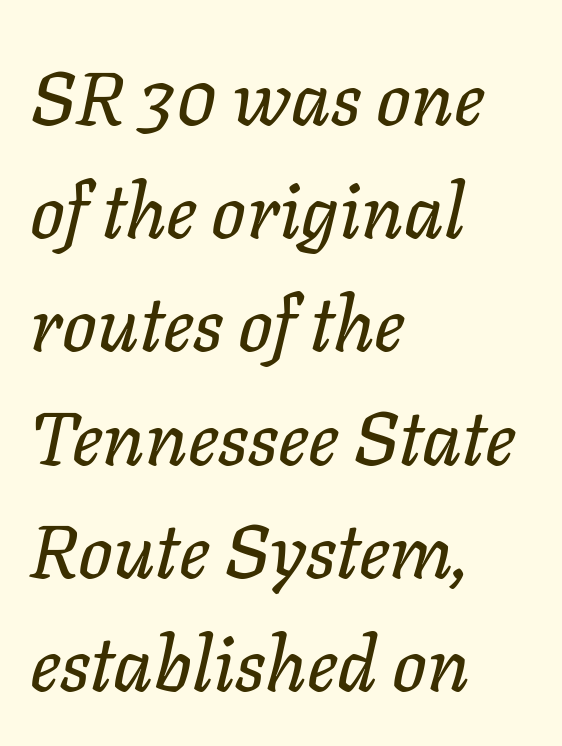
{"italic": "yes", "lean": "right", "slant_degrees": 11, "width": "normal", "stroke_contrast": "low", "x_height": "medium", "monospaced": "no", "underline": "no", "align": "left", "line_spacing": "normal", "line_spacing_ratio": 1.49, "letter_spacing": "normal", "letter_spacing_em": 0.0, "glyph_px": 76}
